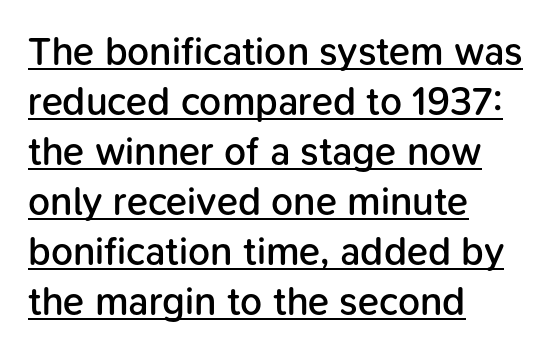
{"serif": "no", "italic": "no", "bold": "semi", "weight": "semibold", "width": "normal", "stroke_contrast": "low", "x_height": "medium", "monospaced": "no", "underline": "yes", "align": "left", "line_spacing": "normal", "line_spacing_ratio": 1.28, "letter_spacing": "normal", "letter_spacing_em": 0.0, "glyph_px": 39}
